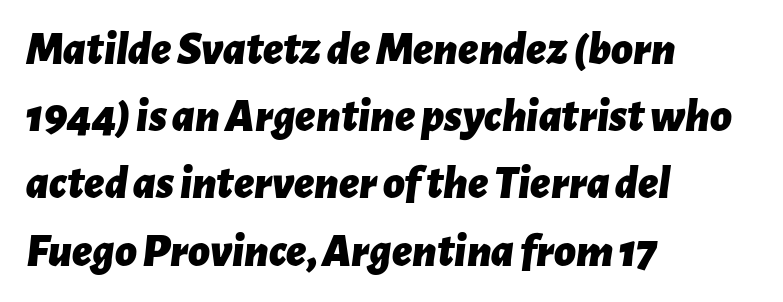
Leftover space on each line is placed entirely after the last word. Observe the lean: these are italic letterforms. Looks like regular typesetting: each glyph gets only the width it needs. Summary of weight: heavy, a full bold. No extra tracking has been applied to these lines.
